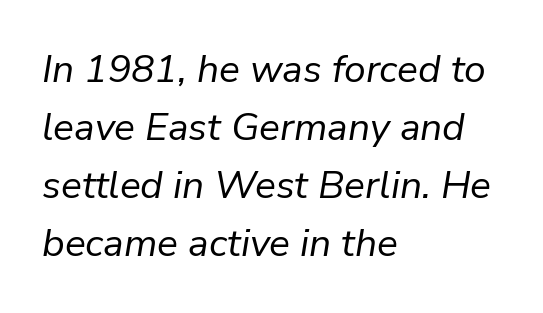
Q: Is the text bold? A: No.
Q: Is the text italic (slanted)? A: Yes, it leans right by about 9 degrees.
Q: Is the text underlined? A: No.
Q: How is the paragraph aligned? A: Left-aligned.
Q: Is the spacing between letters normal or unusually wide? A: Normal.
Q: Is the spacing between lines tight, normal or loose? A: Normal.
Q: Width (condensed, normal, or wide)? A: Normal.
Q: Stroke contrast? A: Low.
Q: x-height? A: Medium.
Q: Monospaced? A: No.
